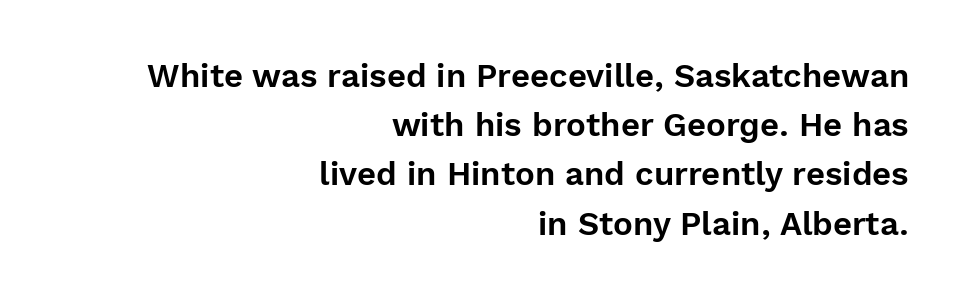
Q: Is the text italic (slanted)? A: No, it is upright.
Q: Is the typeface a serif or a sans-serif typeface? A: Sans-serif.
Q: Is the text underlined? A: No.
Q: How is the paragraph aligned? A: Right-aligned.
Q: Is the spacing between letters normal or unusually wide? A: Normal.
Q: Is the spacing between lines tight, normal or loose? A: Normal.
Q: Width (condensed, normal, or wide)? A: Normal.
Q: x-height? A: Medium.
Q: Monospaced? A: No.
